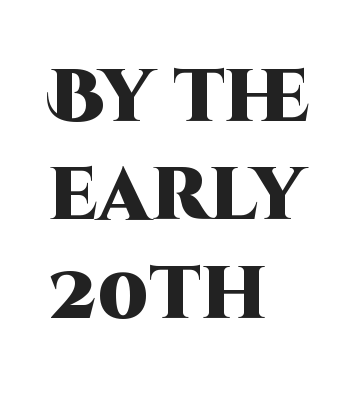
The letterforms sit shoulder to shoulder at normal distance. No word sits above an underline. A dark, heavy texture on the line: the type is bold. Nope, not italic — everything's standing straight. A typesetter would call this proportional, since set widths differ per character. Unlike a traditional serif, this face leaves its strokes unadorned.
